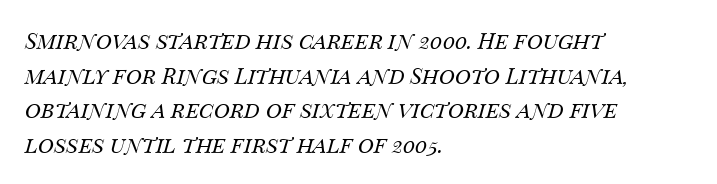
Is the type heavy? It reads as light-to-regular instead. Does the copy run flush right? No — it runs flush left. The face used here has a pronounced slope to its letters. The words here are not underlined.
